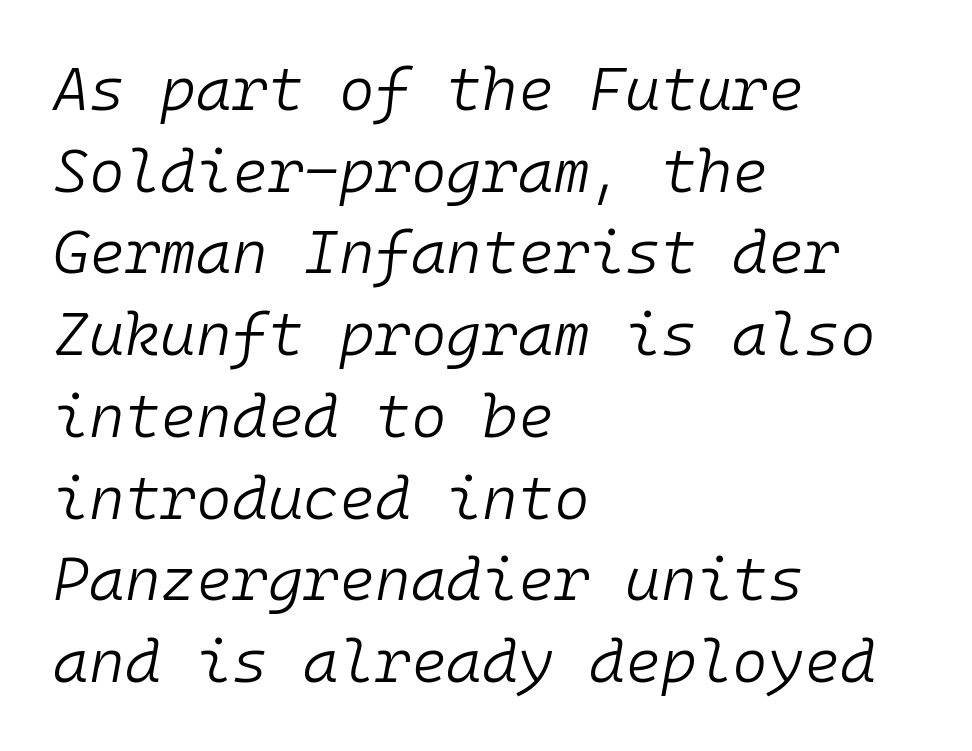
Q: Is the text bold? A: No.
Q: Is the text italic (slanted)? A: Yes, it leans right by about 10 degrees.
Q: Is the text underlined? A: No.
Q: How is the paragraph aligned? A: Left-aligned.
Q: Is the spacing between letters normal or unusually wide? A: Normal.
Q: Is the spacing between lines tight, normal or loose? A: Normal.
Q: Width (condensed, normal, or wide)? A: Normal.
Q: Stroke contrast? A: Low.
Q: x-height? A: Medium.
Q: Monospaced? A: Yes.
